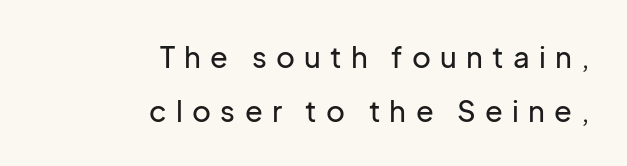
Q: Is the text italic (slanted)? A: No, it is upright.
Q: Is the typeface a serif or a sans-serif typeface? A: Sans-serif.
Q: Is the text underlined? A: No.
Q: How is the paragraph aligned? A: Right-aligned.
Q: Is the spacing between letters normal or unusually wide? A: Unusually wide.
Q: Width (condensed, normal, or wide)? A: Normal.
Q: Stroke contrast? A: Low.
Q: x-height? A: Medium.
Q: Monospaced? A: No.
